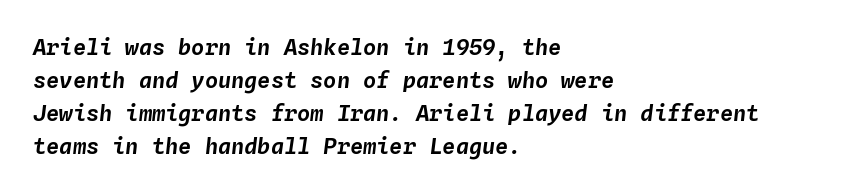
Q: Is the text italic (slanted)? A: Yes, it leans right by about 4 degrees.
Q: Is the text underlined? A: No.
Q: How is the paragraph aligned? A: Left-aligned.
Q: Is the spacing between letters normal or unusually wide? A: Normal.
Q: Is the spacing between lines tight, normal or loose? A: Normal.
